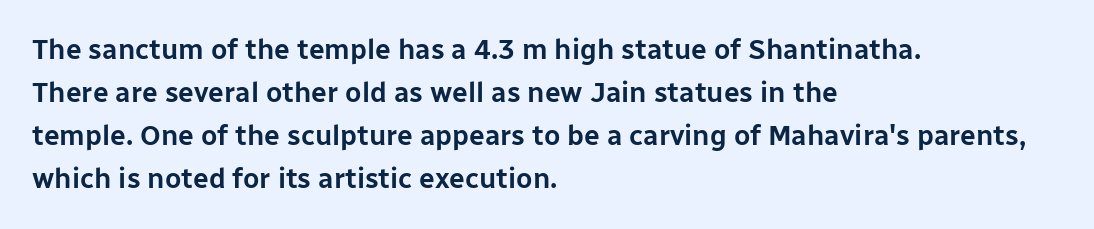
Vertically, the passage feels balanced, rows spaced as you'd expect. What kind of face is this? One without serifs — a sans. Here the designer chose a conventional face with non-uniform glyph widths. Look at the tracking — it's just the regular setting, nothing added. Designer's note — italics off, roman on.
